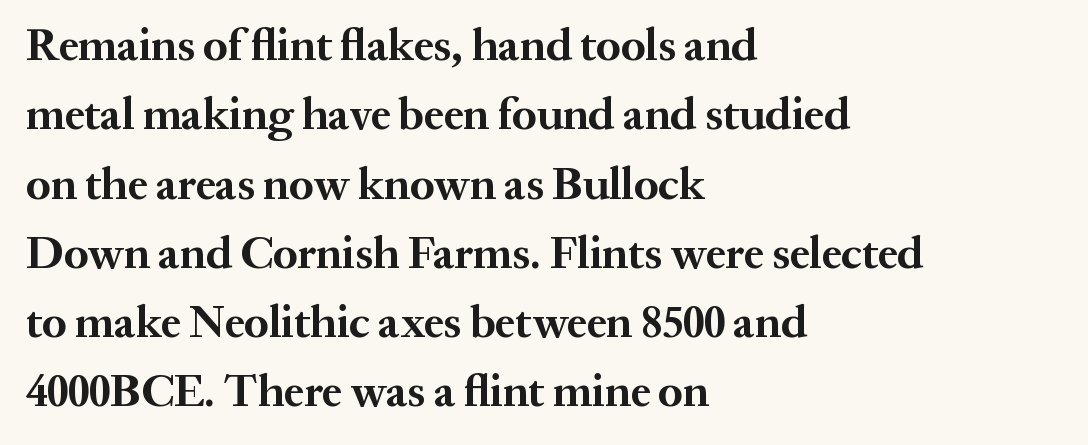
Q: Is the text bold? A: Yes.
Q: Is the text italic (slanted)? A: No, it is upright.
Q: Is the typeface a serif or a sans-serif typeface? A: Serif.
Q: Is the text underlined? A: No.
Q: How is the paragraph aligned? A: Left-aligned.
Q: Is the spacing between letters normal or unusually wide? A: Normal.
Q: Is the spacing between lines tight, normal or loose? A: Normal.
Q: Width (condensed, normal, or wide)? A: Normal.
Q: Stroke contrast? A: Medium.
Q: x-height? A: Medium.
Q: Monospaced? A: No.
